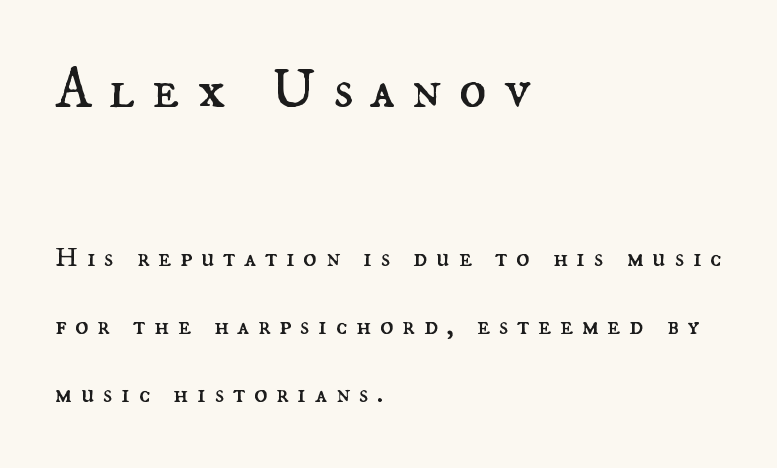
{"italic": "no", "bold": "no", "weight": "regular", "width": "normal", "stroke_contrast": "medium", "x_height": "small", "monospaced": "no", "underline": "no", "align": "left", "line_spacing": "loose", "line_spacing_ratio": 2.44, "letter_spacing": "wide", "letter_spacing_em": 0.3, "larger_block": "first", "size_ratio": 2.04, "glyph_px": 57}
